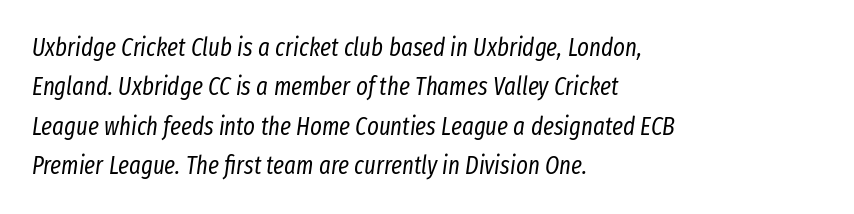
Ink coverage per letter is moderate at most. Line starts are locked; line ends wander. The space beneath each line is pristine and unruled. Interline gaps are of average width in this sample.
